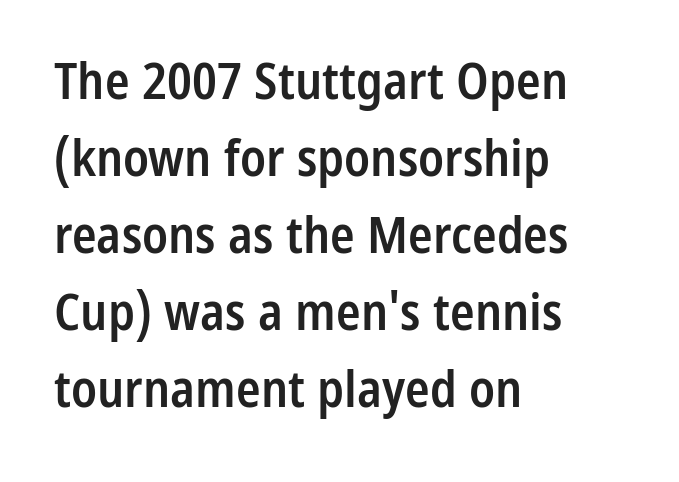
The string is rendered with underlining switched off. Looks like regular typesetting: each glyph gets only the width it needs. A student would call this left alignment; a typographer would say flush left, rag right. Font category for this specimen: sans-serif. Semibold letterforms, between regular and bold.
